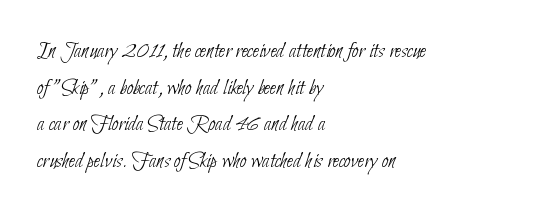
{"bold": "no", "underline": "no", "align": "left", "line_spacing": "normal", "line_spacing_ratio": 1.59, "letter_spacing": "normal", "letter_spacing_em": 0.0, "glyph_px": 23}
